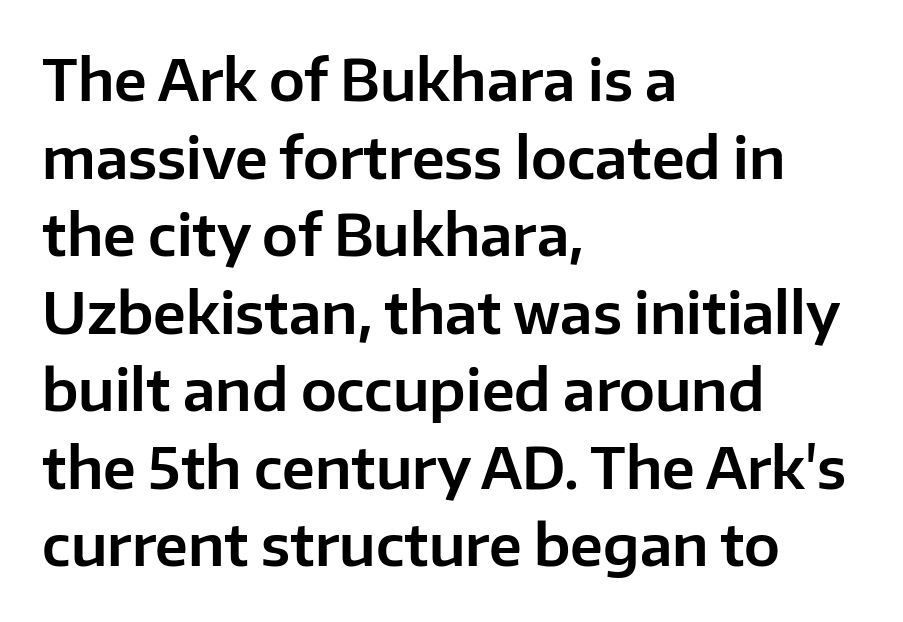
Varying glyph widths throughout — classic text-font behaviour. Alignment: flush left. The lines sit at an ordinary, default distance from one another. Is this a sans? Yes — the strokes have no serifs. The letters stand upright; this is a roman face. Compared with typical body copy, the letter spacing here is the same.
